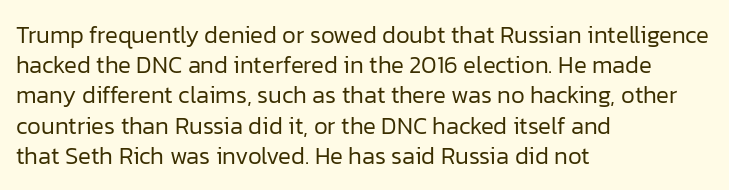
The image shows 24 px text type, upright; set left-aligned, normal line spacing (1.26x), normal letter spacing, not underlined.
